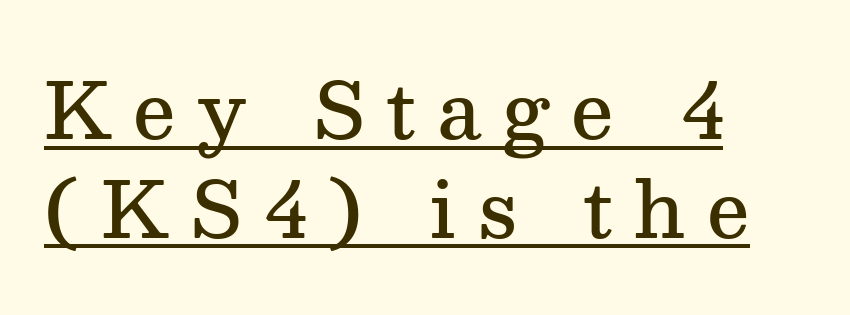
The image shows 76 px semibold serif type, upright; set left-aligned, normal line spacing (1.3x), unusually wide letter spacing (+0.29 em), underlined; medium stroke contrast and a medium x-height.
